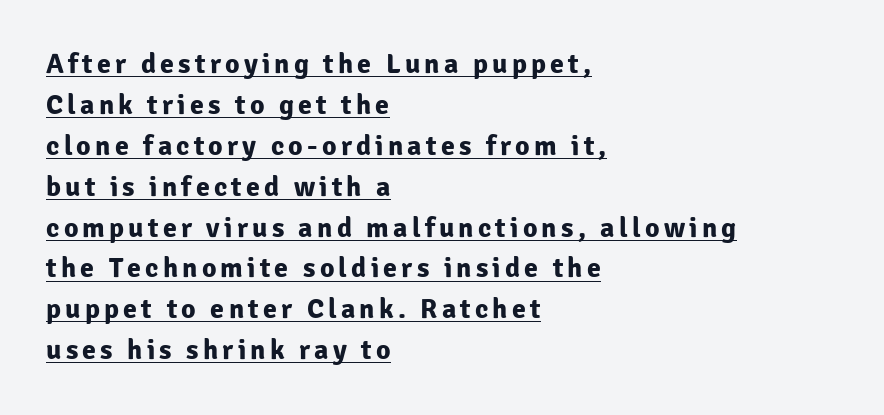
Q: Is the text bold? A: Yes.
Q: Is the text italic (slanted)? A: No, it is upright.
Q: Is the typeface a serif or a sans-serif typeface? A: Sans-serif.
Q: Is the text underlined? A: Yes.
Q: How is the paragraph aligned? A: Left-aligned.
Q: Is the spacing between lines tight, normal or loose? A: Normal.
Q: Width (condensed, normal, or wide)? A: Normal.
Q: Stroke contrast? A: Low.
Q: x-height? A: Medium.
Q: Monospaced? A: No.
